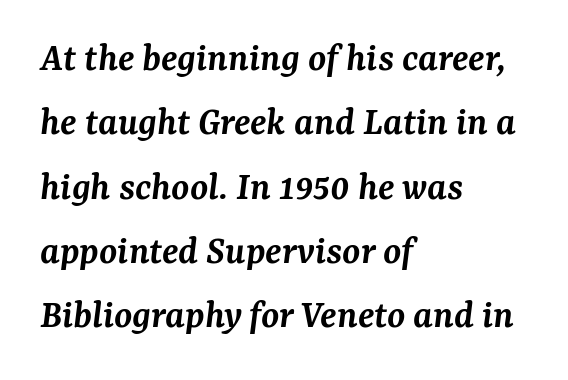
Q: Is the text bold? A: Semi-bold.
Q: Is the text italic (slanted)? A: Yes, it leans right by about 7 degrees.
Q: Is the typeface a serif or a sans-serif typeface? A: Serif.
Q: Is the text underlined? A: No.
Q: How is the paragraph aligned? A: Left-aligned.
Q: Is the spacing between letters normal or unusually wide? A: Normal.
Q: Is the spacing between lines tight, normal or loose? A: Normal.
Q: Width (condensed, normal, or wide)? A: Normal.
Q: Stroke contrast? A: Medium.
Q: x-height? A: Medium.
Q: Monospaced? A: No.
